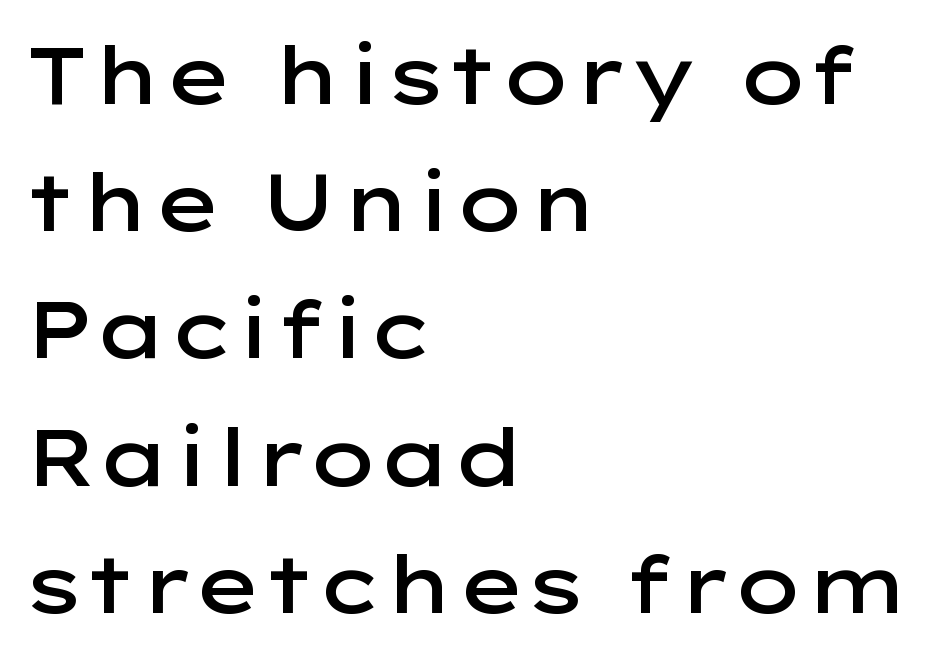
The letters stand straight up with perfectly vertical stems. Slightly chunky letters — semibold, I'd say, not full bold. Looks like regular typesetting: each glyph gets only the width it needs. The type is set solid horizontally, with unmodified tracking. Left-aligned paragraph, ragged on the right. Line spacing here is normal.
